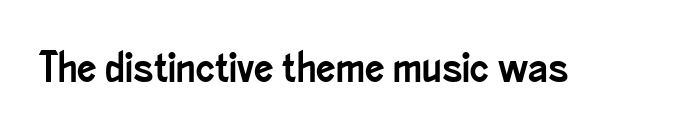
{"serif": "no", "italic": "no", "width": "condensed", "stroke_contrast": "low", "x_height": "small", "monospaced": "no", "underline": "no", "letter_spacing": "normal", "letter_spacing_em": 0.0, "glyph_px": 43}
